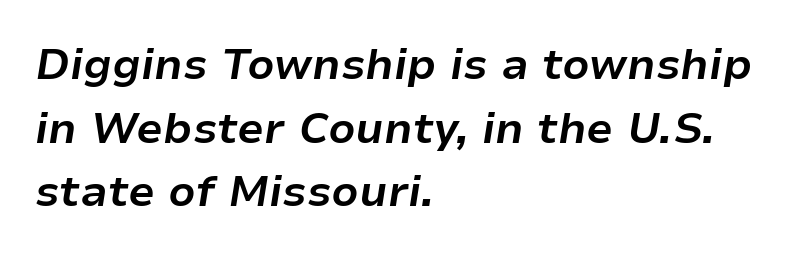
The image shows 43 px bold type, italic (leaning right); set left-aligned, normal line spacing (1.48x), normal letter spacing, not underlined; low stroke contrast and a medium x-height.
